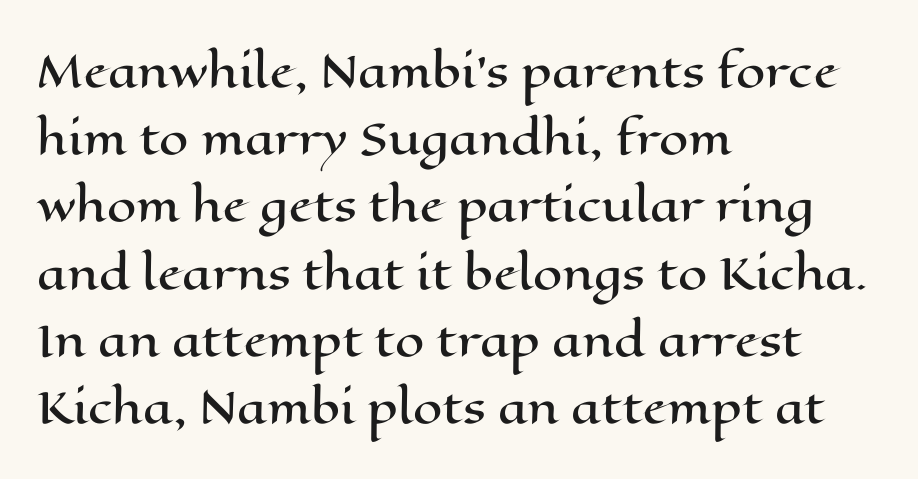
Q: Is the text italic (slanted)? A: No, it is upright.
Q: Is the text underlined? A: No.
Q: How is the paragraph aligned? A: Left-aligned.
Q: Is the spacing between letters normal or unusually wide? A: Normal.
Q: Is the spacing between lines tight, normal or loose? A: Normal.
Q: Width (condensed, normal, or wide)? A: Wide.
Q: Stroke contrast? A: High.
Q: x-height? A: Medium.
Q: Monospaced? A: No.
